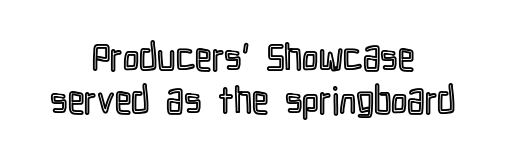
The image shows 37 px condensed type, upright; set centered, line spacing 1.16x, normal letter spacing, not underlined; a medium x-height.
